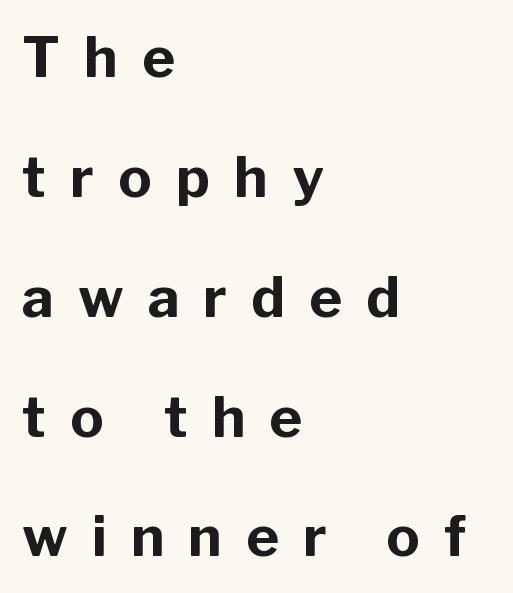
The image shows 56 px bold sans-serif type, upright; set left-aligned, loose line spacing (2.14x), unusually wide letter spacing (+0.43 em), not underlined; low stroke contrast and a medium x-height.
